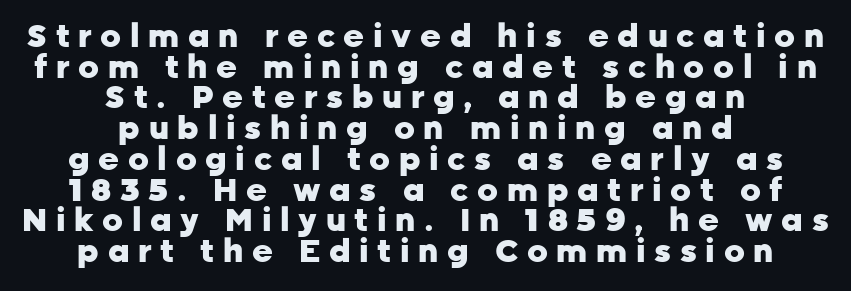
Q: Is the text bold? A: Yes.
Q: Is the text italic (slanted)? A: No, it is upright.
Q: Is the typeface a serif or a sans-serif typeface? A: Sans-serif.
Q: Is the text underlined? A: No.
Q: How is the paragraph aligned? A: Centered.
Q: Is the spacing between letters normal or unusually wide? A: Unusually wide.
Q: Is the spacing between lines tight, normal or loose? A: Tight.
Q: Width (condensed, normal, or wide)? A: Normal.
Q: Stroke contrast? A: Low.
Q: x-height? A: Medium.
Q: Monospaced? A: No.
